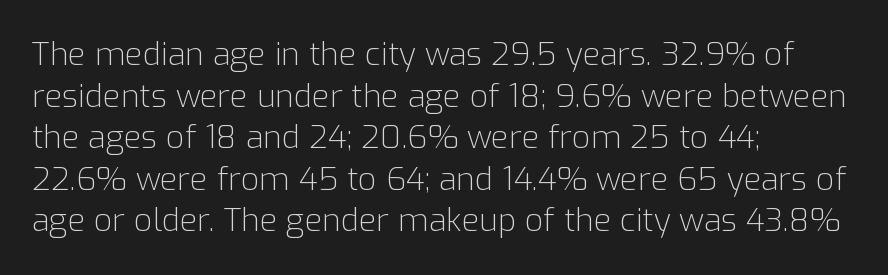
Q: Is the text bold? A: No.
Q: Is the text italic (slanted)? A: No, it is upright.
Q: Is the typeface a serif or a sans-serif typeface? A: Sans-serif.
Q: Is the text underlined? A: No.
Q: How is the paragraph aligned? A: Left-aligned.
Q: Is the spacing between letters normal or unusually wide? A: Normal.
Q: Is the spacing between lines tight, normal or loose? A: Normal.
Q: Width (condensed, normal, or wide)? A: Normal.
Q: Stroke contrast? A: Low.
Q: x-height? A: Medium.
Q: Monospaced? A: No.
